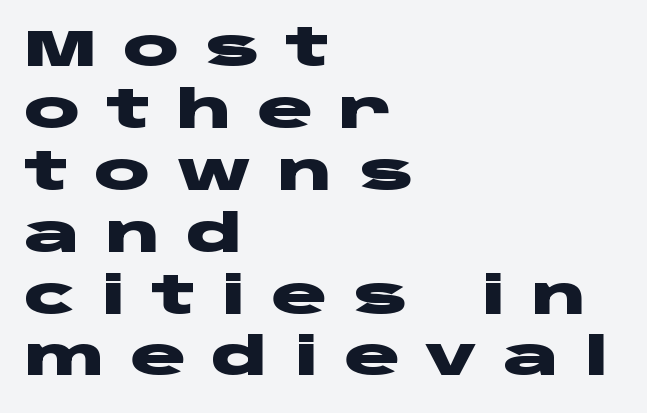
The image shows 52 px heavy, wide sans-serif type, upright; set left-aligned, line spacing 1.19x, unusually wide letter spacing (+0.49 em), not underlined; low stroke contrast and a large x-height.
